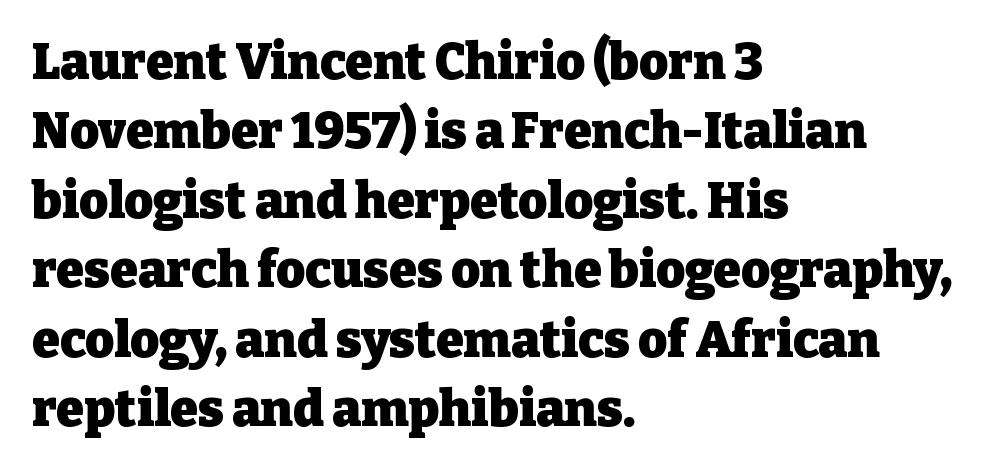
{"serif": "yes", "italic": "no", "bold": "yes", "weight": "heavy", "width": "normal", "stroke_contrast": "low", "x_height": "medium", "monospaced": "no", "underline": "no", "align": "left", "line_spacing": "normal", "line_spacing_ratio": 1.39, "letter_spacing": "normal", "letter_spacing_em": 0.0, "glyph_px": 50}
